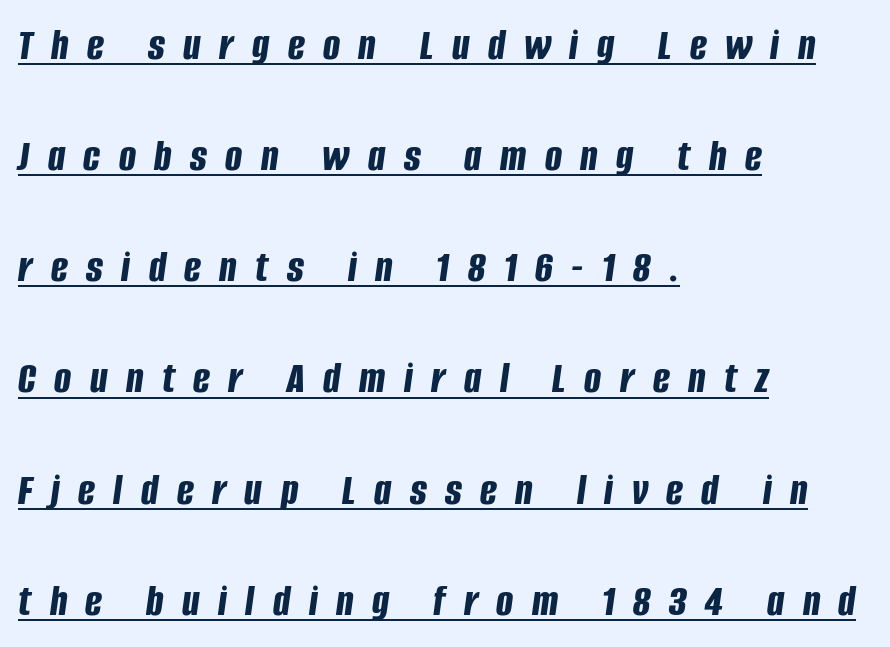
{"italic": "yes", "lean": "right", "slant_degrees": 8, "bold": "yes", "weight": "bold", "width": "condensed", "stroke_contrast": "low", "x_height": "large", "monospaced": "no", "underline": "yes", "align": "left", "line_spacing": "loose", "line_spacing_ratio": 2.47, "letter_spacing": "wide", "letter_spacing_em": 0.41, "glyph_px": 45}
